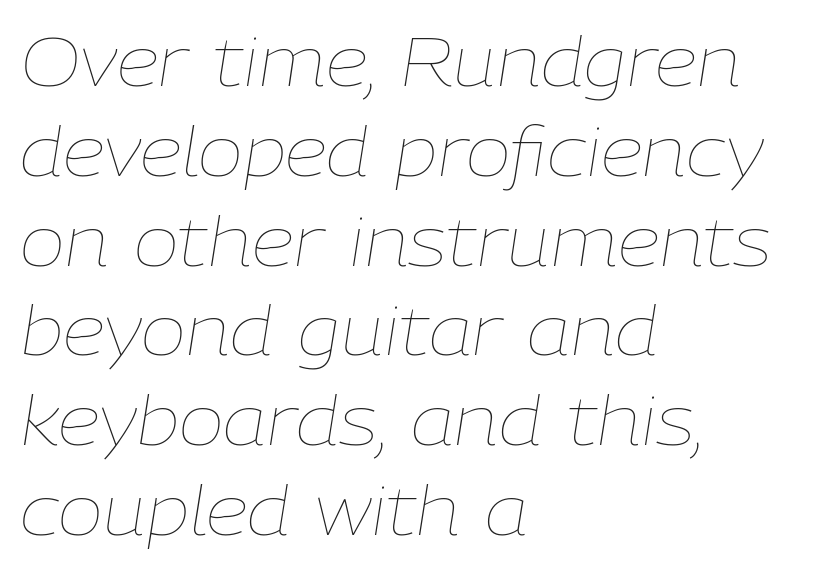
The image shows 68 px thin type, italic (leaning right); set left-aligned, normal line spacing (1.32x), normal letter spacing, not underlined; low stroke contrast and a medium x-height.
